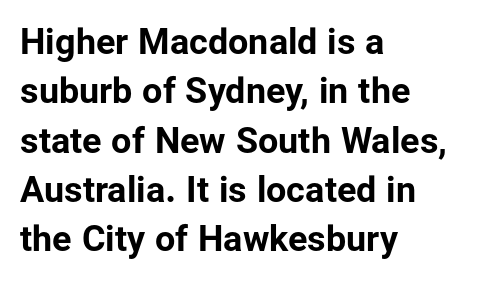
The image shows 36 px bold sans-serif type, upright; set left-aligned, normal line spacing (1.37x), normal letter spacing, not underlined; low stroke contrast and a medium x-height.
